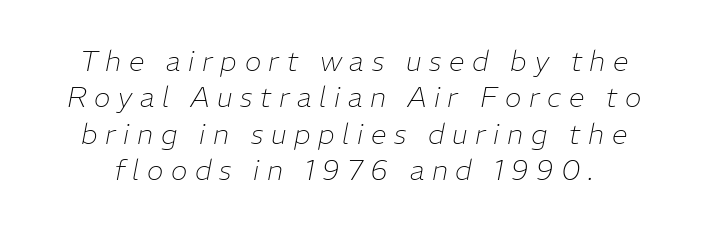
A bare baseline throughout the passage. Loose tracking; the words dissolve into strings of separated letters. Every character sits at an angle, as italics do. Evenly set lines give the paragraph a standard silhouette. Spacing verdict: proportional, widths tailored to each character.
